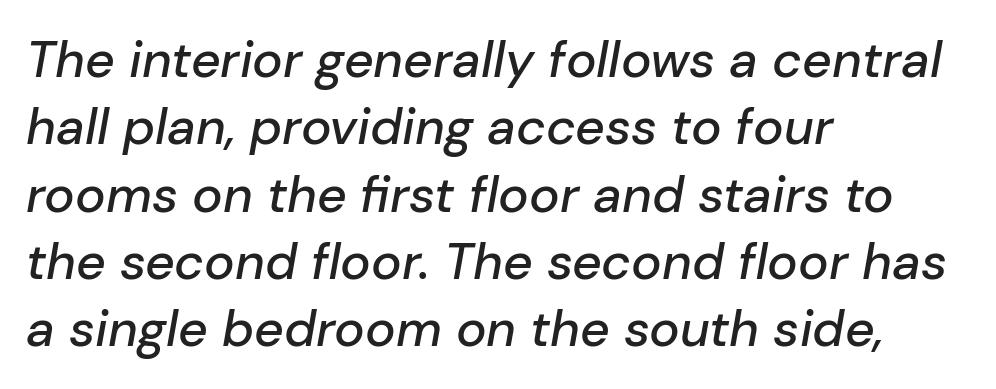
Rule under the text: the space is simply empty. Standard letterfit; no display-style spreading of the glyphs. Is this a fixed-width face? No — the glyphs have proportional, varying widths. Quick note: interline space is typical.
